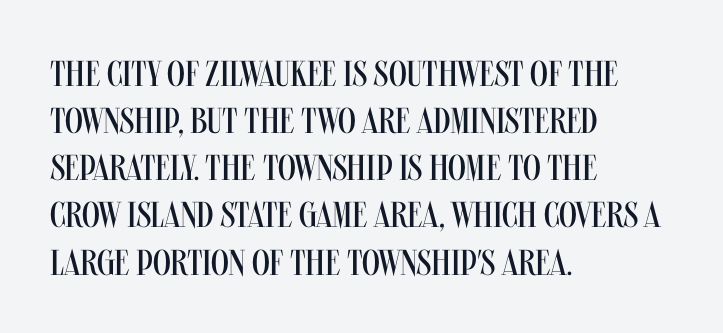
Q: Is the text bold? A: No.
Q: Is the text italic (slanted)? A: No, it is upright.
Q: Is the typeface a serif or a sans-serif typeface? A: Sans-serif.
Q: Is the text underlined? A: No.
Q: How is the paragraph aligned? A: Left-aligned.
Q: Is the spacing between letters normal or unusually wide? A: Normal.
Q: Is the spacing between lines tight, normal or loose? A: Normal.
Q: Width (condensed, normal, or wide)? A: Condensed.
Q: Stroke contrast? A: Medium.
Q: x-height? A: Large.
Q: Monospaced? A: No.
